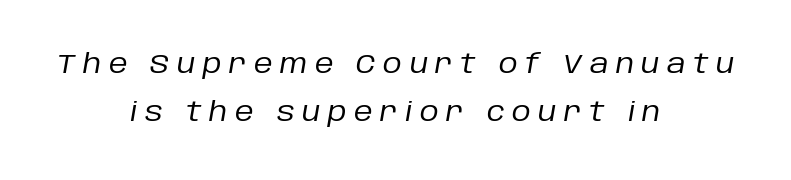
{"italic": "yes", "lean": "right", "slant_degrees": 10, "bold": "no", "underline": "no", "align": "center", "line_spacing_ratio": 1.83, "letter_spacing": "wide", "letter_spacing_em": 0.29, "glyph_px": 26}
